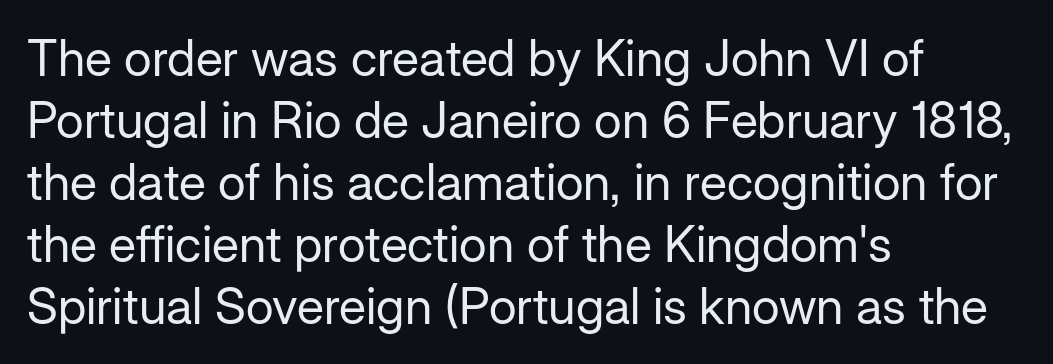
The image shows 50 px regular-weight sans-serif type, upright; set left-aligned, line spacing 1.24x, normal letter spacing, not underlined; low stroke contrast and a medium x-height.
